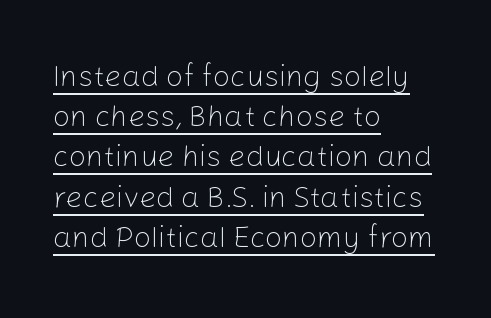
Q: Is the text bold? A: No.
Q: Is the text italic (slanted)? A: No, it is upright.
Q: Is the typeface a serif or a sans-serif typeface? A: Sans-serif.
Q: Is the text underlined? A: Yes.
Q: How is the paragraph aligned? A: Left-aligned.
Q: Is the spacing between letters normal or unusually wide? A: Normal.
Q: Is the spacing between lines tight, normal or loose? A: Normal.
Q: Width (condensed, normal, or wide)? A: Normal.
Q: Stroke contrast? A: Low.
Q: x-height? A: Medium.
Q: Monospaced? A: No.
